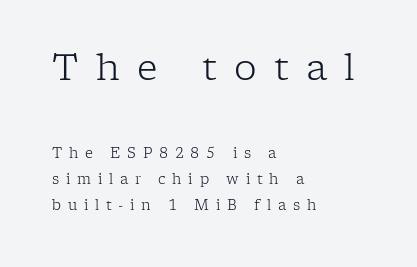
The image shows 36 px light serif type, upright; set left-aligned, line spacing 1.85x, unusually wide letter spacing (+0.48 em), not underlined; the first (top) block is 2.57x larger; low stroke contrast and a medium x-height.
